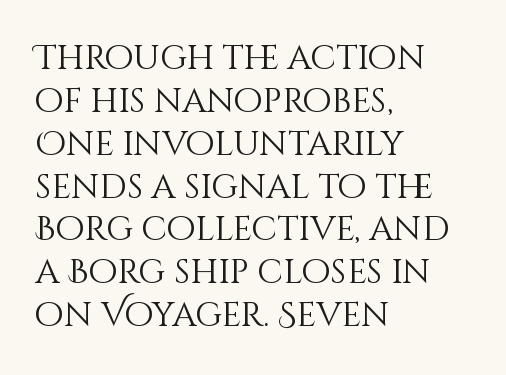
{"italic": "no", "bold": "no", "weight": "light", "width": "normal", "stroke_contrast": "medium", "x_height": "large", "monospaced": "no", "underline": "no", "align": "left", "line_spacing": "normal", "line_spacing_ratio": 1.26, "letter_spacing": "normal", "letter_spacing_em": 0.0, "glyph_px": 34}
